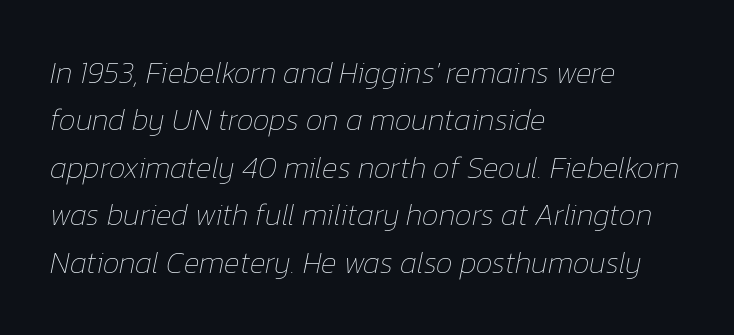
The image shows 30 px thin type, italic (leaning right); set left-aligned, normal line spacing (1.58x), normal letter spacing, not underlined; low stroke contrast and a medium x-height.
